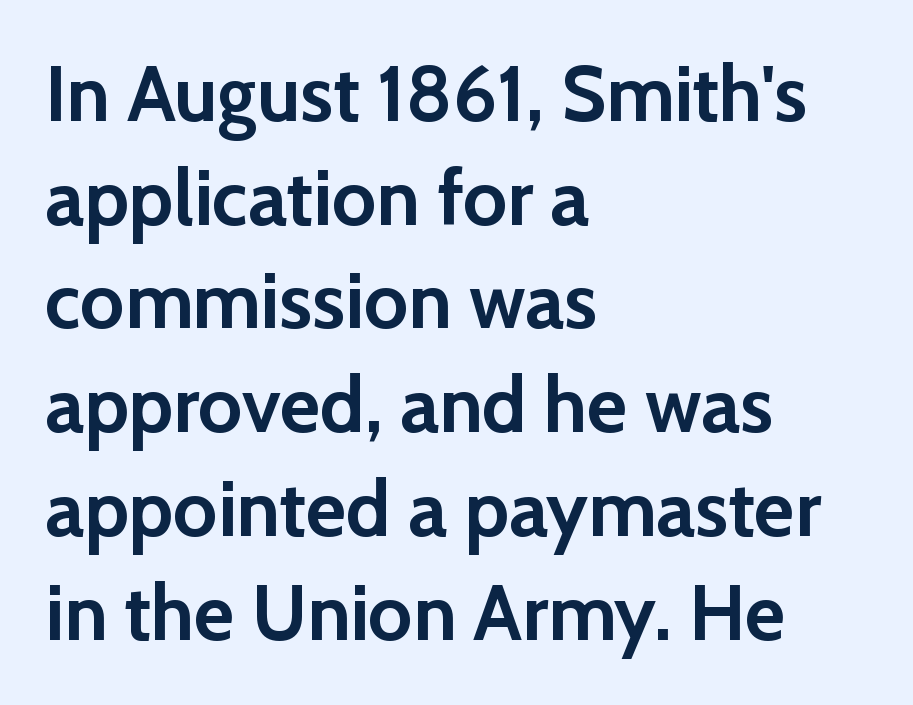
Check where the strokes stop: nothing finishes them off — pure sans. Leftover space on each line is placed entirely after the last word. These lines sit exactly where default settings would place them. Note the varied advance widths — an 'i' is clearly narrower than an 'm'.
